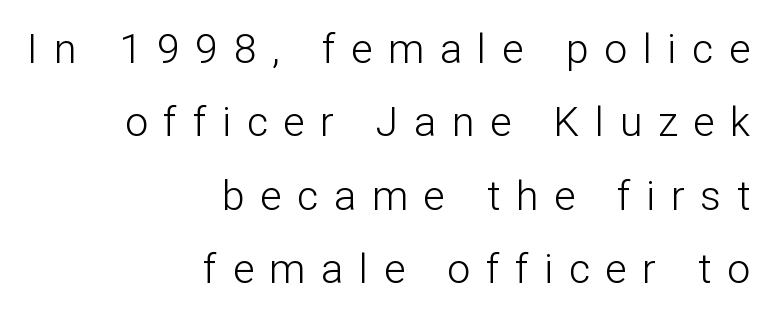
{"serif": "no", "italic": "no", "bold": "no", "weight": "light", "width": "normal", "stroke_contrast": "low", "x_height": "medium", "monospaced": "no", "underline": "no", "align": "right", "line_spacing_ratio": 1.79, "letter_spacing": "wide", "letter_spacing_em": 0.38, "glyph_px": 41}
